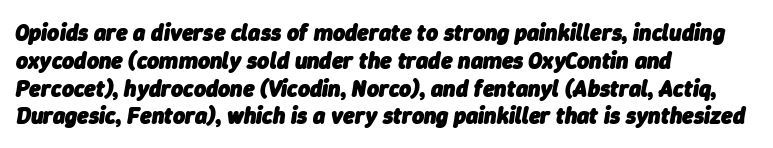
Bare-footed words on every line. The setting favours the left margin, as ordinary paragraphs usually do. Heavy-handed strokes throughout: this text is bold. Letter spacing: default. If you drew a line through each stem, it would be angled.
